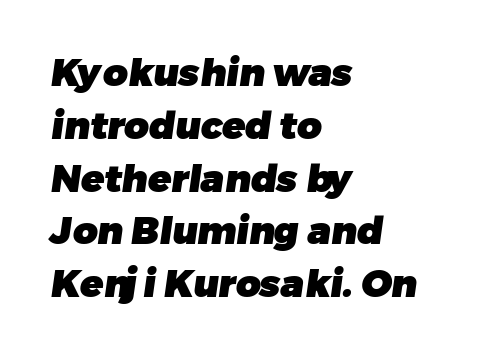
Successive baselines arrive at the customary interval. No word sits above an underline. Stroke terminals: plain, sans-serif. Do the characters align in a grid? No, the font is proportional. Horizontal alignment here is leftward, the default for most running prose.
